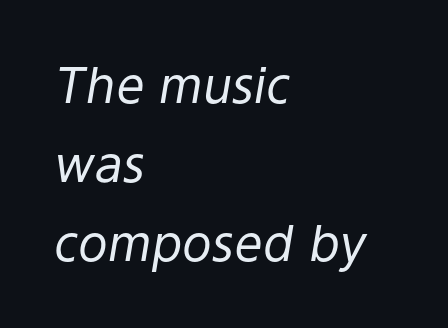
The image shows 50 px regular-weight type, italic (leaning right); set left-aligned, normal line spacing (1.58x), normal letter spacing, not underlined; low stroke contrast and a medium x-height.
